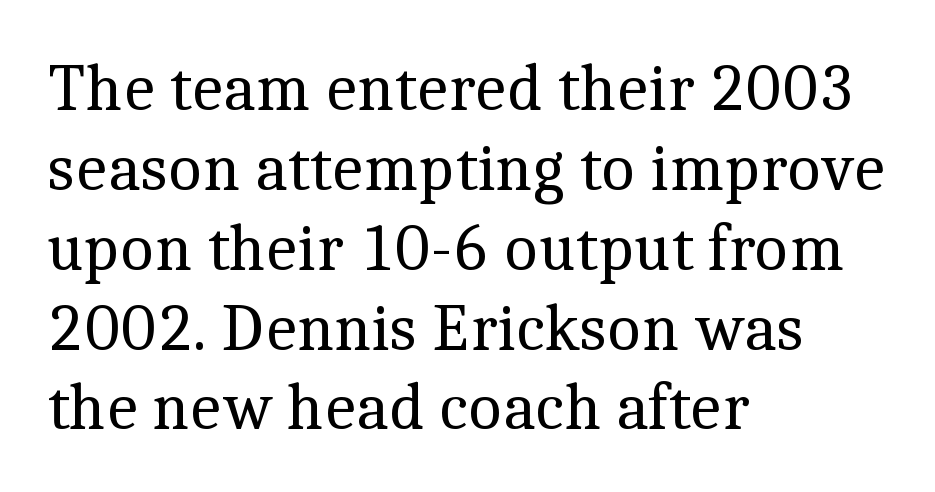
Q: Is the text bold? A: No.
Q: Is the text italic (slanted)? A: No, it is upright.
Q: Is the typeface a serif or a sans-serif typeface? A: Serif.
Q: Is the text underlined? A: No.
Q: How is the paragraph aligned? A: Left-aligned.
Q: Is the spacing between letters normal or unusually wide? A: Normal.
Q: Width (condensed, normal, or wide)? A: Normal.
Q: x-height? A: Medium.
Q: Monospaced? A: No.
